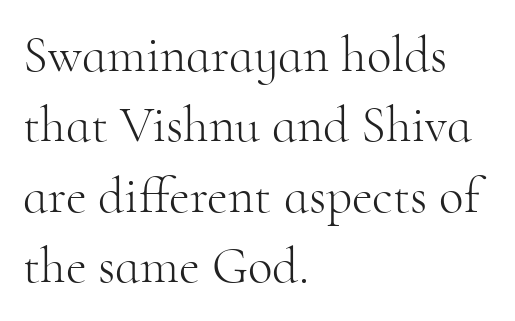
{"serif": "yes", "italic": "no", "bold": "no", "weight": "light", "width": "normal", "stroke_contrast": "high", "x_height": "small", "monospaced": "no", "underline": "no", "align": "left", "line_spacing": "normal", "line_spacing_ratio": 1.38, "letter_spacing": "normal", "letter_spacing_em": 0.0, "glyph_px": 51}
